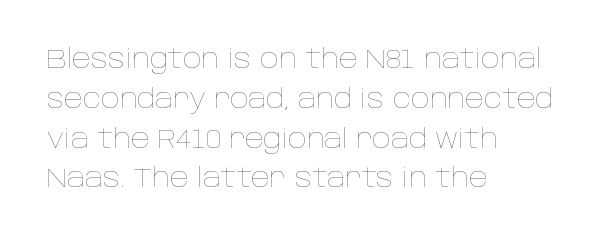
Q: Is the text bold? A: No.
Q: Is the text italic (slanted)? A: No, it is upright.
Q: Is the text underlined? A: No.
Q: How is the paragraph aligned? A: Left-aligned.
Q: Is the spacing between letters normal or unusually wide? A: Normal.
Q: Is the spacing between lines tight, normal or loose? A: Normal.
